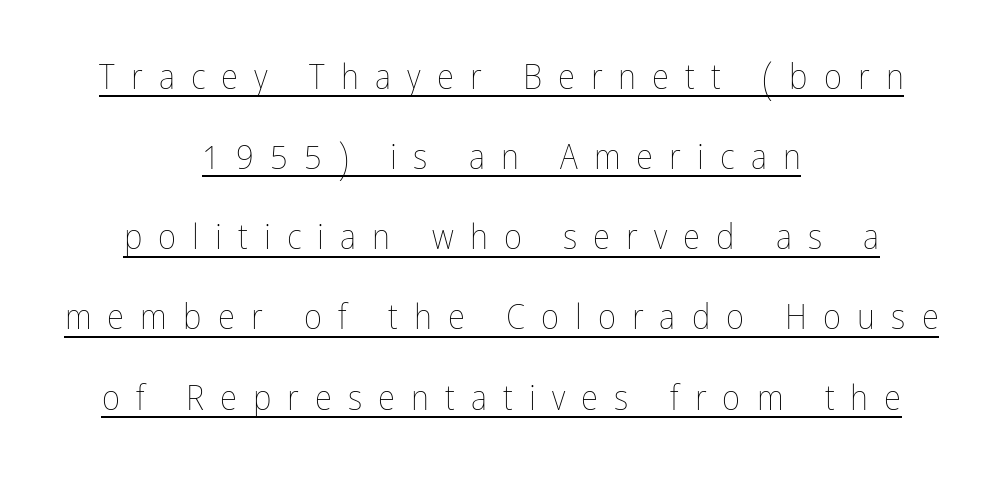
Q: Is the text bold? A: No.
Q: Is the text italic (slanted)? A: No, it is upright.
Q: Is the text underlined? A: Yes.
Q: How is the paragraph aligned? A: Centered.
Q: Is the spacing between letters normal or unusually wide? A: Unusually wide.
Q: Is the spacing between lines tight, normal or loose? A: Loose.
Q: Width (condensed, normal, or wide)? A: Condensed.
Q: Stroke contrast? A: Low.
Q: x-height? A: Medium.
Q: Monospaced? A: No.
